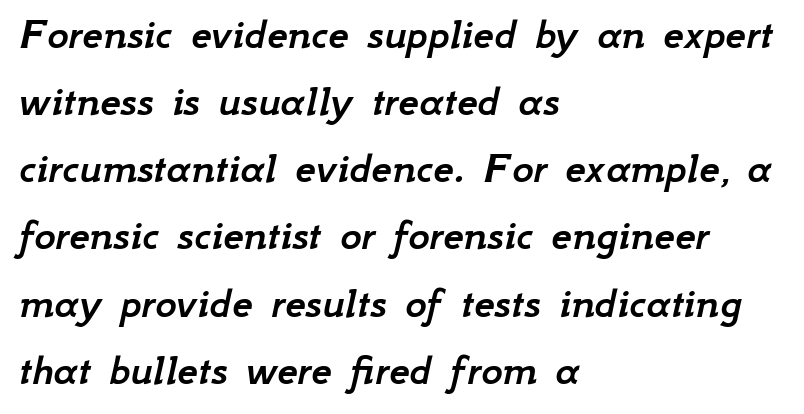
Compared with ordinary roman type, these characters are visibly tilted. These lines stack with their left ends in a neat column. Underlining? Definitely not there. Between one letter and the next there's only the usual sliver of space.
